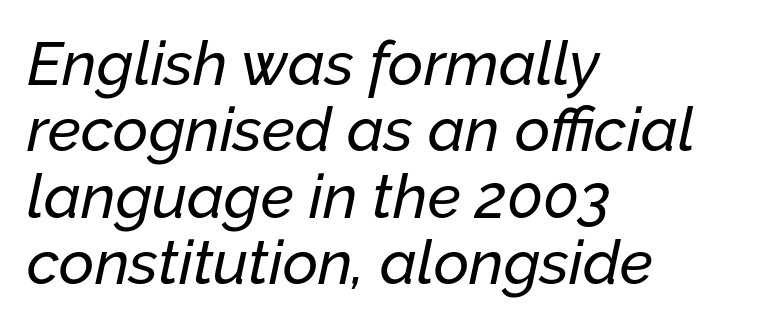
The image shows 61 px text type, italic (leaning right); set left-aligned, tight line spacing (1.09x), normal letter spacing, not underlined; low stroke contrast and a medium x-height.
